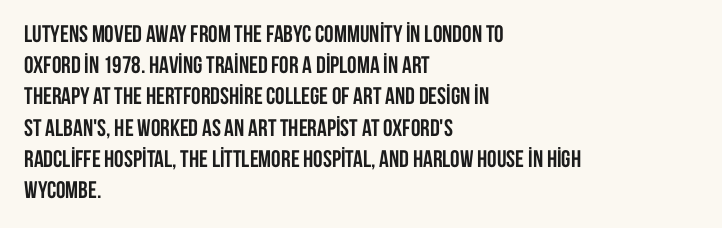
{"italic": "no", "bold": "yes", "underline": "no", "align": "left", "line_spacing": "normal", "line_spacing_ratio": 1.3, "letter_spacing": "normal", "letter_spacing_em": 0.0, "glyph_px": 24}
